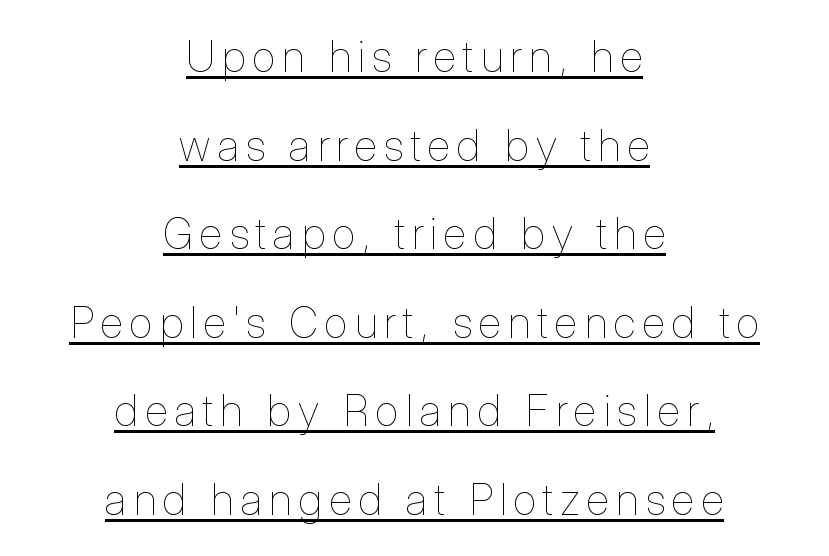
Q: Is the text bold? A: No.
Q: Is the text italic (slanted)? A: No, it is upright.
Q: Is the text underlined? A: Yes.
Q: How is the paragraph aligned? A: Centered.
Q: Is the spacing between lines tight, normal or loose? A: Loose.
Q: Width (condensed, normal, or wide)? A: Condensed.
Q: Stroke contrast? A: Low.
Q: x-height? A: Medium.
Q: Monospaced? A: No.
